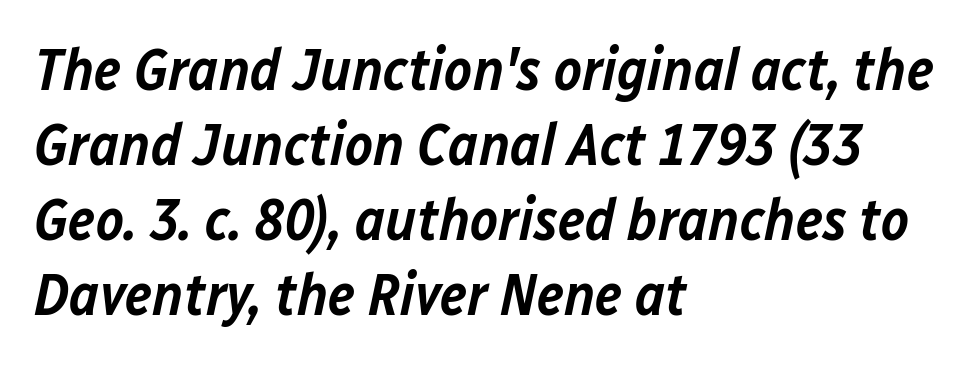
The image shows 59 px semibold type, italic (leaning right); set left-aligned, normal line spacing (1.27x), normal letter spacing, not underlined; low stroke contrast and a medium x-height.
